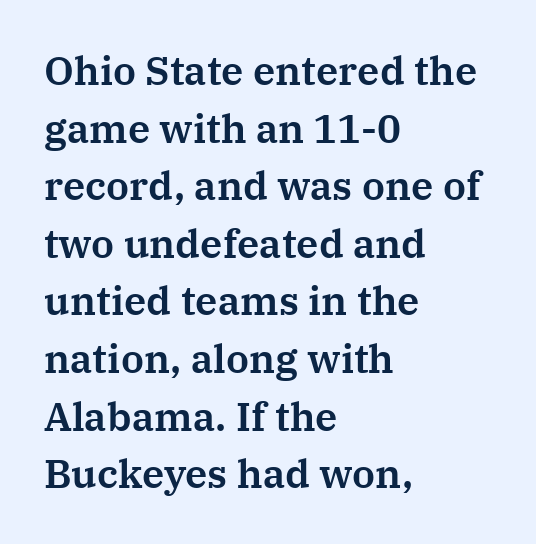
{"serif": "yes", "italic": "no", "width": "normal", "stroke_contrast": "medium", "x_height": "medium", "monospaced": "no", "underline": "no", "align": "left", "line_spacing": "normal", "line_spacing_ratio": 1.44, "letter_spacing": "normal", "letter_spacing_em": 0.0, "glyph_px": 40}
